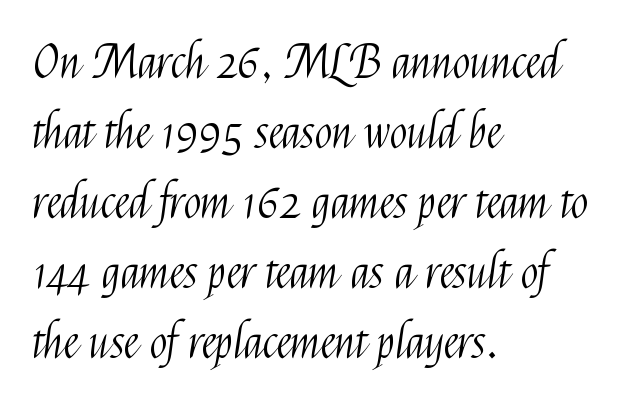
Q: Is the text bold? A: No.
Q: Is the text italic (slanted)? A: Yes.
Q: Is the typeface a serif or a sans-serif typeface? A: Sans-serif.
Q: Is the text underlined? A: No.
Q: How is the paragraph aligned? A: Left-aligned.
Q: Is the spacing between letters normal or unusually wide? A: Normal.
Q: Is the spacing between lines tight, normal or loose? A: Normal.
Q: Width (condensed, normal, or wide)? A: Condensed.
Q: Stroke contrast? A: Medium.
Q: x-height? A: Medium.
Q: Monospaced? A: No.
